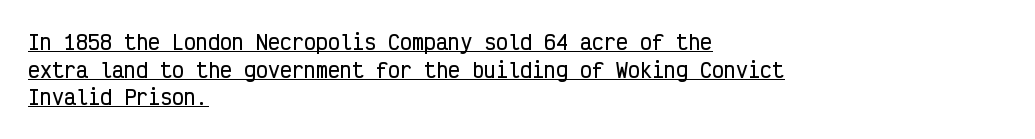
Ascenders rise straight up at ninety degrees. Alignment: flush left. The rendered words wear a rule along their underside. The vertical gap from one line to the next is medium.
